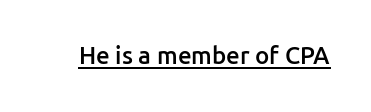
{"italic": "no", "bold": "semi", "underline": "yes", "letter_spacing": "normal", "letter_spacing_em": 0.0, "glyph_px": 24}
